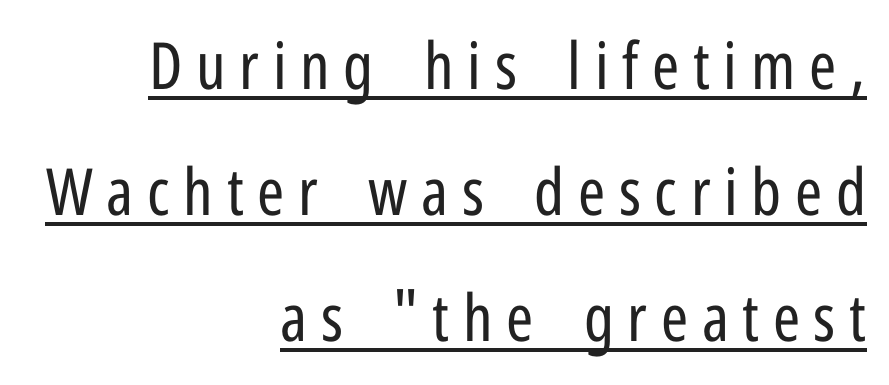
Q: Is the text bold? A: No.
Q: Is the text italic (slanted)? A: No, it is upright.
Q: Is the typeface a serif or a sans-serif typeface? A: Sans-serif.
Q: Is the text underlined? A: Yes.
Q: How is the paragraph aligned? A: Right-aligned.
Q: Is the spacing between letters normal or unusually wide? A: Unusually wide.
Q: Is the spacing between lines tight, normal or loose? A: Loose.
Q: Width (condensed, normal, or wide)? A: Condensed.
Q: Stroke contrast? A: Low.
Q: x-height? A: Medium.
Q: Monospaced? A: No.
